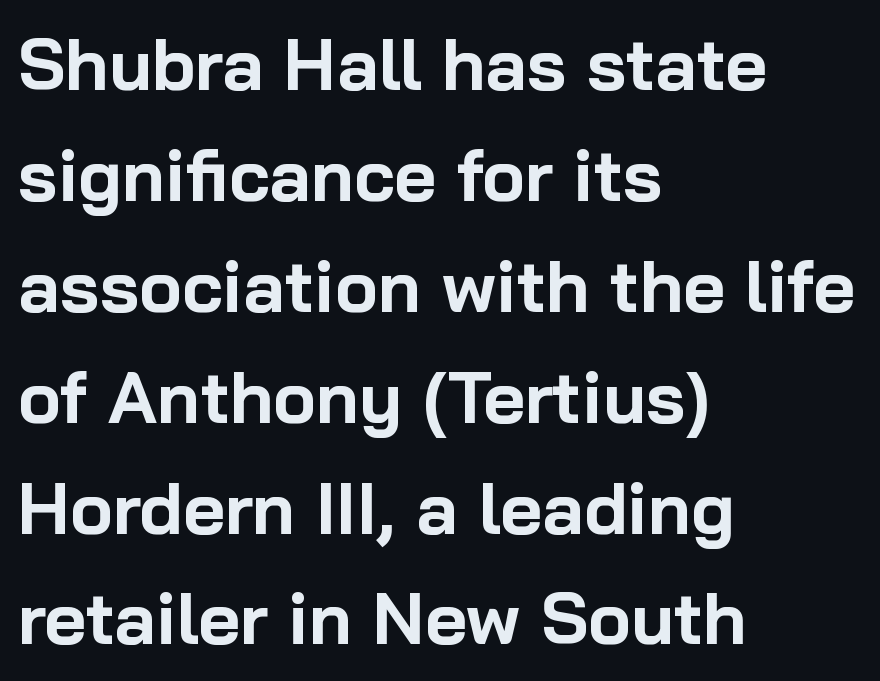
The image shows 72 px bold sans-serif type, upright; set left-aligned, normal line spacing (1.54x), normal letter spacing, not underlined; low stroke contrast and a medium x-height.
